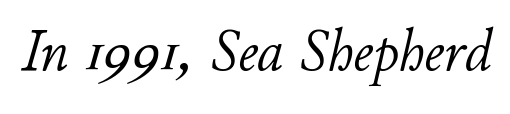
Q: Is the text bold? A: No.
Q: Is the text italic (slanted)? A: Yes, it leans right by about 11 degrees.
Q: Is the text underlined? A: No.
Q: Is the spacing between letters normal or unusually wide? A: Normal.
Q: Width (condensed, normal, or wide)? A: Normal.
Q: Stroke contrast? A: Low.
Q: x-height? A: Small.
Q: Monospaced? A: No.
